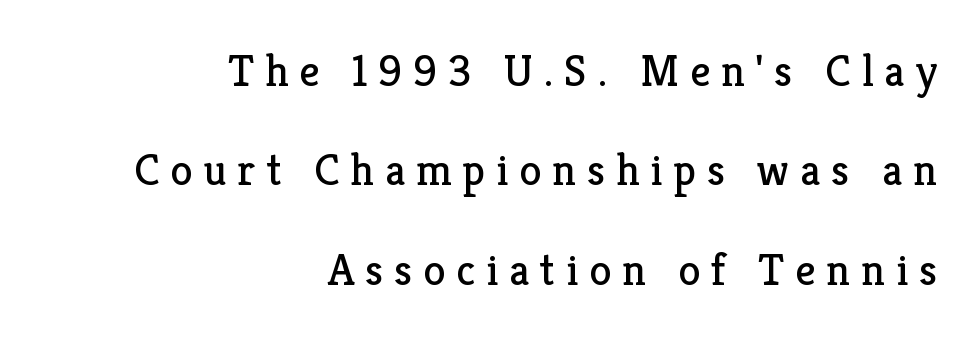
Q: Is the text bold? A: No.
Q: Is the text italic (slanted)? A: No, it is upright.
Q: Is the typeface a serif or a sans-serif typeface? A: Serif.
Q: Is the text underlined? A: No.
Q: How is the paragraph aligned? A: Right-aligned.
Q: Is the spacing between letters normal or unusually wide? A: Unusually wide.
Q: Is the spacing between lines tight, normal or loose? A: Loose.
Q: Width (condensed, normal, or wide)? A: Normal.
Q: Stroke contrast? A: Low.
Q: x-height? A: Medium.
Q: Monospaced? A: No.
